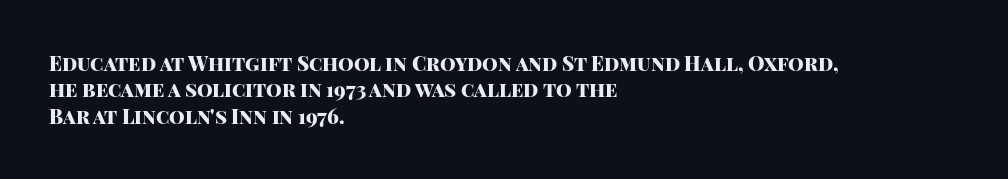
Q: Is the text bold? A: Yes.
Q: Is the text italic (slanted)? A: No, it is upright.
Q: Is the text underlined? A: No.
Q: How is the paragraph aligned? A: Left-aligned.
Q: Is the spacing between letters normal or unusually wide? A: Normal.
Q: Is the spacing between lines tight, normal or loose? A: Normal.
